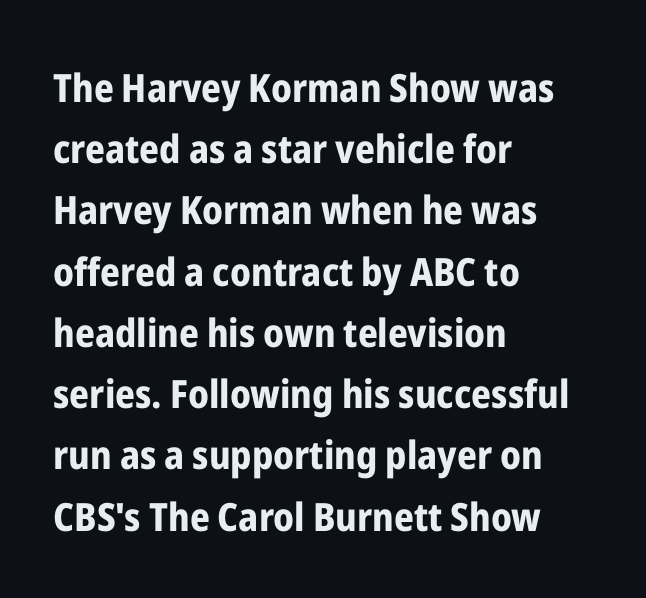
{"serif": "no", "italic": "no", "bold": "yes", "weight": "bold", "width": "condensed", "stroke_contrast": "low", "x_height": "medium", "monospaced": "no", "underline": "no", "align": "left", "line_spacing": "normal", "line_spacing_ratio": 1.57, "letter_spacing": "normal", "letter_spacing_em": 0.0, "glyph_px": 39}
